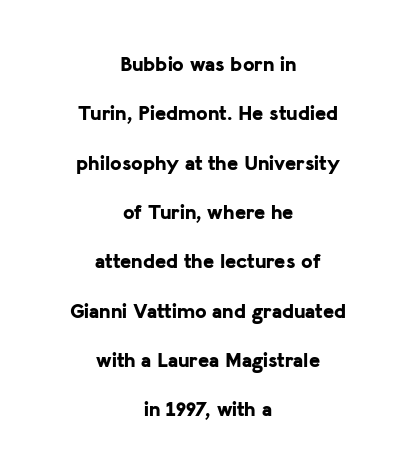
The image shows 21 px bold type, upright; set centered, loose line spacing (2.35x), normal letter spacing, not underlined.
